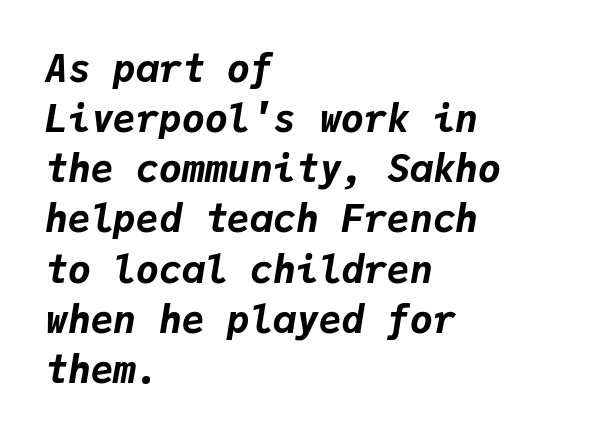
{"italic": "yes", "lean": "right", "slant_degrees": 9, "bold": "yes", "weight": "bold", "width": "normal", "stroke_contrast": "low", "x_height": "medium", "monospaced": "yes", "underline": "no", "align": "left", "line_spacing": "normal", "line_spacing_ratio": 1.32, "letter_spacing": "normal", "letter_spacing_em": 0.0, "glyph_px": 38}
